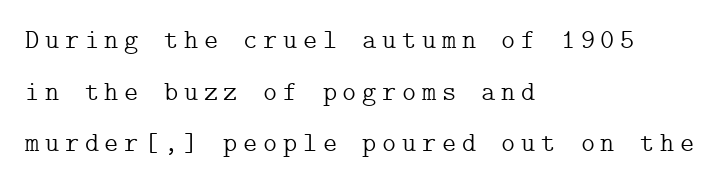
{"italic": "no", "bold": "no", "underline": "no", "align": "left", "line_spacing": "loose", "line_spacing_ratio": 1.91, "letter_spacing": "wide", "letter_spacing_em": 0.21, "glyph_px": 27}
